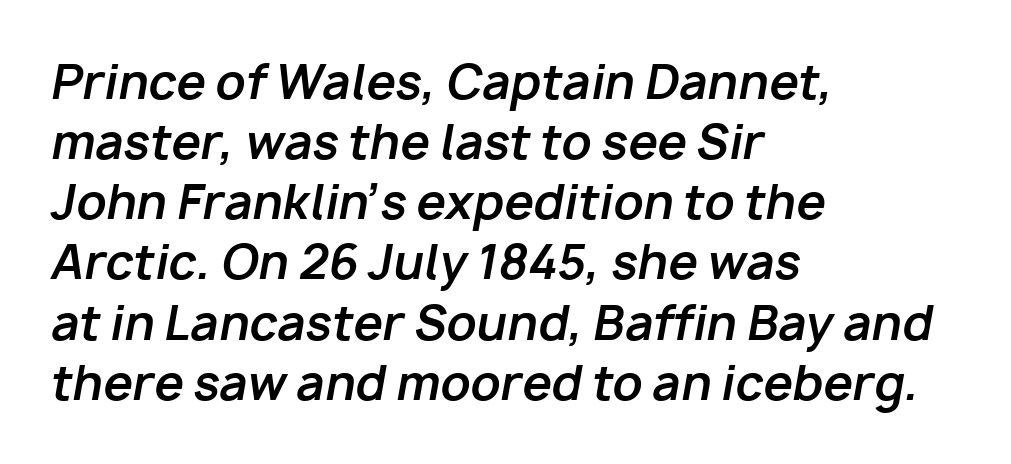
In terms of weight, the rendering is a true, heavy bold. This block has exactly the height ordinary leading produces. The paragraph has a hard left edge and a soft right edge. Notice how the stems are inclined rather than vertical — that's the hallmark of italics.
